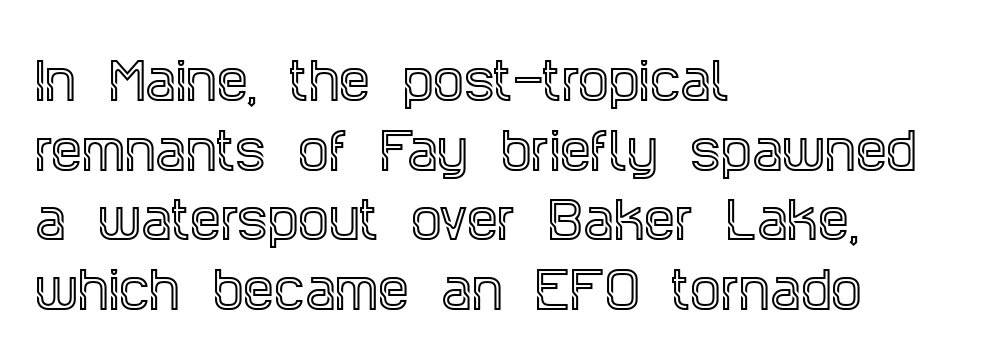
Q: Is the text italic (slanted)? A: No, it is upright.
Q: Is the typeface a serif or a sans-serif typeface? A: Serif.
Q: Is the text underlined? A: No.
Q: How is the paragraph aligned? A: Left-aligned.
Q: Is the spacing between letters normal or unusually wide? A: Normal.
Q: Is the spacing between lines tight, normal or loose? A: Normal.
Q: Width (condensed, normal, or wide)? A: Condensed.
Q: x-height? A: Large.
Q: Monospaced? A: No.
